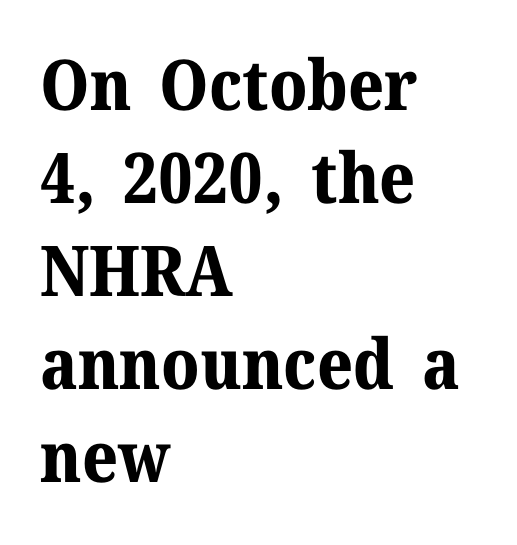
The image shows 70 px bold serif type, upright; set left-aligned, normal line spacing (1.33x), normal letter spacing, not underlined; medium stroke contrast and a medium x-height.
